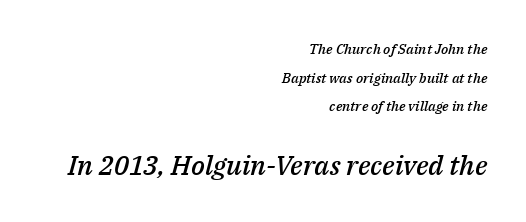
Q: Is the text bold? A: Semi-bold.
Q: Is the text italic (slanted)? A: Yes, it leans right by about 14 degrees.
Q: Is the text underlined? A: No.
Q: How is the paragraph aligned? A: Right-aligned.
Q: Is the spacing between letters normal or unusually wide? A: Normal.
Q: Is the spacing between lines tight, normal or loose? A: Loose.
Q: Which block of text is set in a larger size, the first (top) or the second (bottom)? A: The second (bottom) one.
